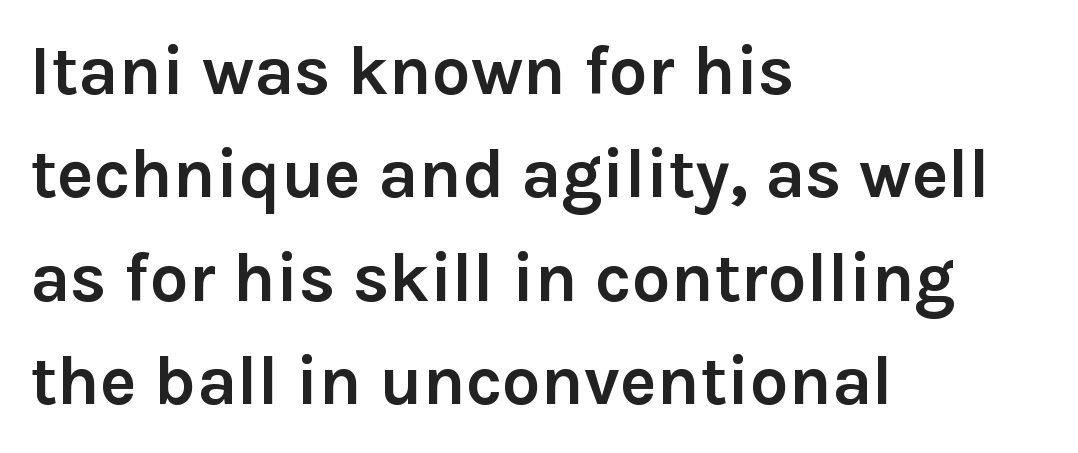
The image shows 69 px semibold sans-serif type, upright; set left-aligned, normal line spacing (1.5x), normal letter spacing, not underlined; low stroke contrast and a medium x-height.
